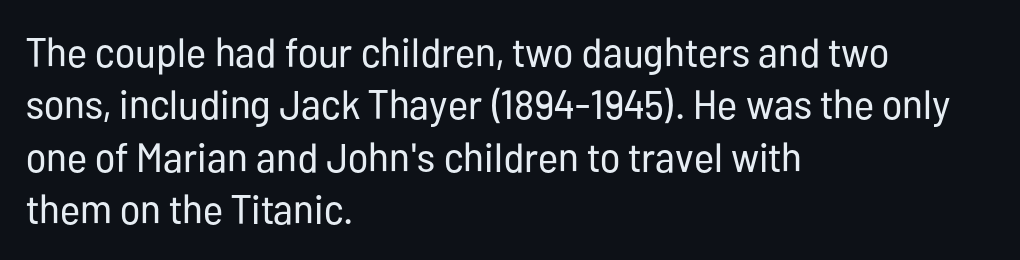
Heaviness? Minimal to ordinary, like unemphasized prose. The letters stand upright; this is a roman face. A student would call this left alignment; a typographer would say flush left, rag right. Decoration check: the copy has no underline.
